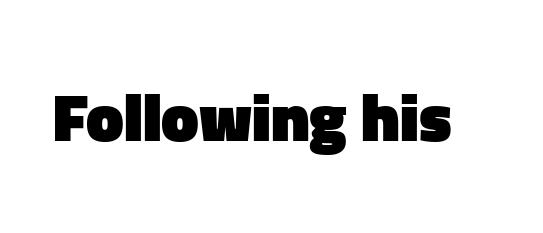
The image shows 67 px heavy sans-serif type, upright; set normal letter spacing, not underlined; low stroke contrast and a medium x-height.
